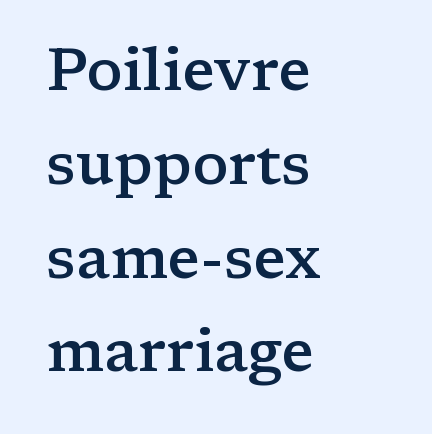
{"serif": "yes", "italic": "no", "bold": "semi", "weight": "semibold", "width": "wide", "stroke_contrast": "low", "x_height": "medium", "monospaced": "no", "underline": "no", "align": "left", "line_spacing": "normal", "line_spacing_ratio": 1.59, "letter_spacing": "normal", "letter_spacing_em": 0.0, "glyph_px": 59}
